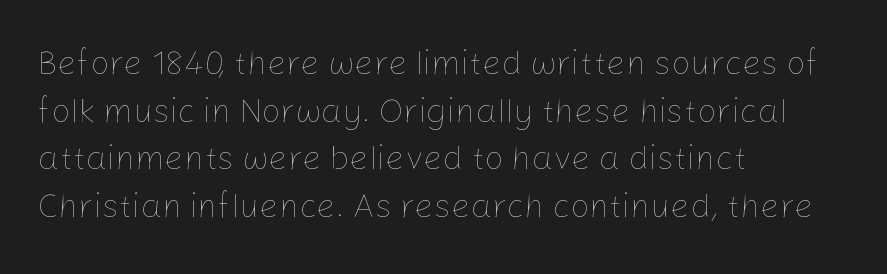
The image shows 34 px thin type, upright; set left-aligned, normal line spacing (1.4x), normal letter spacing, not underlined; low stroke contrast and a medium x-height.
